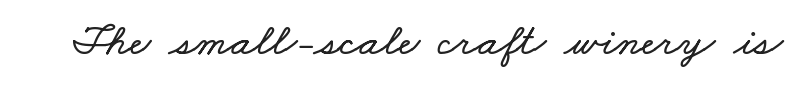
Q: Is the text underlined? A: No.
Q: Is the spacing between letters normal or unusually wide? A: Normal.
Q: Width (condensed, normal, or wide)? A: Wide.
Q: Stroke contrast? A: Low.
Q: x-height? A: Small.
Q: Monospaced? A: No.
